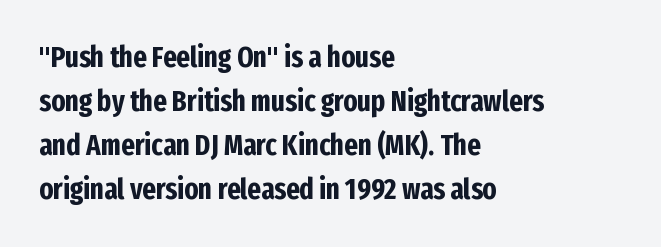
Q: Is the text bold? A: Yes.
Q: Is the text italic (slanted)? A: No, it is upright.
Q: Is the typeface a serif or a sans-serif typeface? A: Sans-serif.
Q: Is the text underlined? A: No.
Q: How is the paragraph aligned? A: Left-aligned.
Q: Is the spacing between letters normal or unusually wide? A: Normal.
Q: Is the spacing between lines tight, normal or loose? A: Normal.
Q: Width (condensed, normal, or wide)? A: Condensed.
Q: Stroke contrast? A: Low.
Q: x-height? A: Medium.
Q: Monospaced? A: No.
